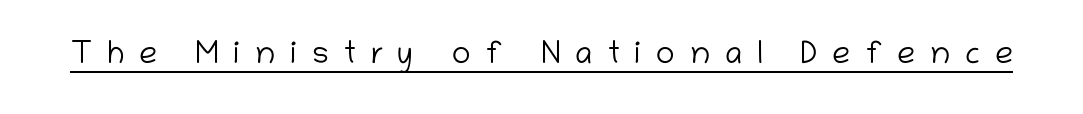
The image shows 32 px light sans-serif type, upright; set unusually wide letter spacing (+0.46 em), underlined; low stroke contrast and a medium x-height.
